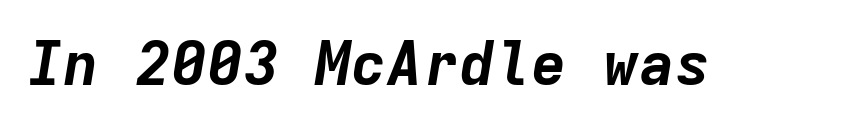
{"italic": "yes", "lean": "right", "slant_degrees": 9, "bold": "yes", "weight": "bold", "width": "normal", "stroke_contrast": "low", "x_height": "medium", "monospaced": "yes", "underline": "no", "letter_spacing": "normal", "letter_spacing_em": 0.0, "glyph_px": 60}
